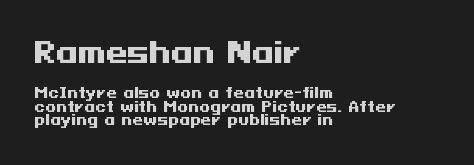
The image shows 28 px heavy, wide sans-serif type, upright; set left-aligned, tight line spacing (0.96x), normal letter spacing, not underlined; the first (top) block is 2.0x larger; medium stroke contrast and a medium x-height.
